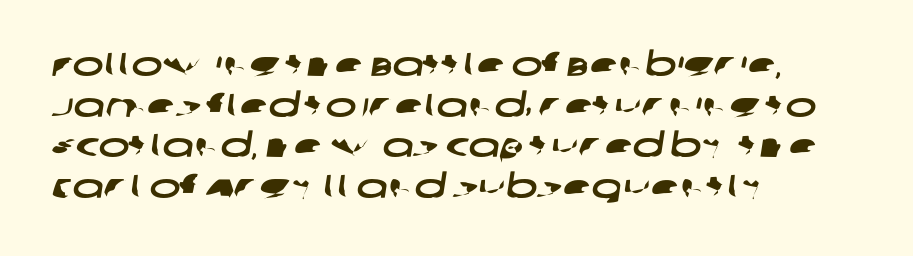
The paragraph has a hard left edge and a soft right edge. You could not count columns in this text — the font is proportionally spaced. I'd call this a sans setting — the letters go barefoot. Words appear dense and cohesive because spacing is normal. The space beneath each line is pristine and unruled.
